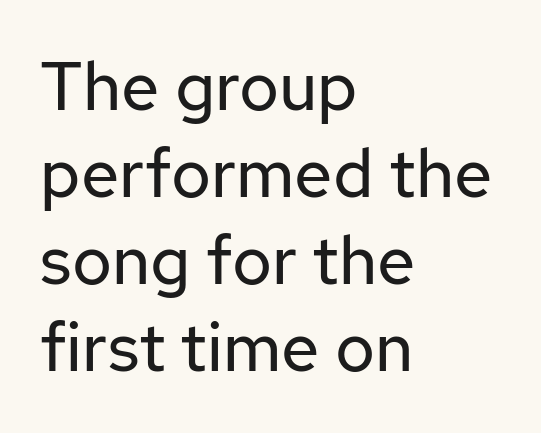
This block has exactly the height ordinary leading produces. Think of a printed novel: that variable character pitch is what you see here. No letter is thick-stroked: the sample isn't bold. Words float on clear page, feet unadorned.
